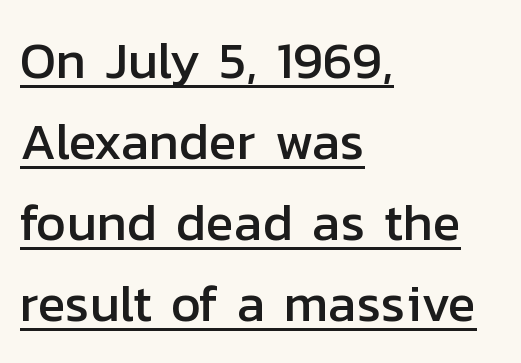
The passage shown is typed in a proportional face where columns would drift. A normal amount of white space separates one row of letters from the next. The gaps between neighbouring characters are ordinary and unremarkable. Posture: upright roman. This is underlined copy, the kind a proofreader might mark for attention. This sample is left-justified, so line endings fall wherever the words run out.
